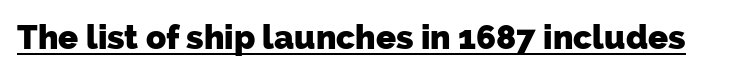
Q: Is the text bold? A: Yes.
Q: Is the typeface a serif or a sans-serif typeface? A: Sans-serif.
Q: Is the text underlined? A: Yes.
Q: Is the spacing between letters normal or unusually wide? A: Normal.
Q: Width (condensed, normal, or wide)? A: Normal.
Q: Stroke contrast? A: Low.
Q: x-height? A: Medium.
Q: Monospaced? A: No.
